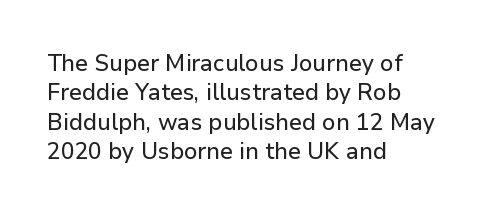
The image shows 23 px text type, upright; set left-aligned, normal line spacing (1.28x), normal letter spacing, not underlined.
